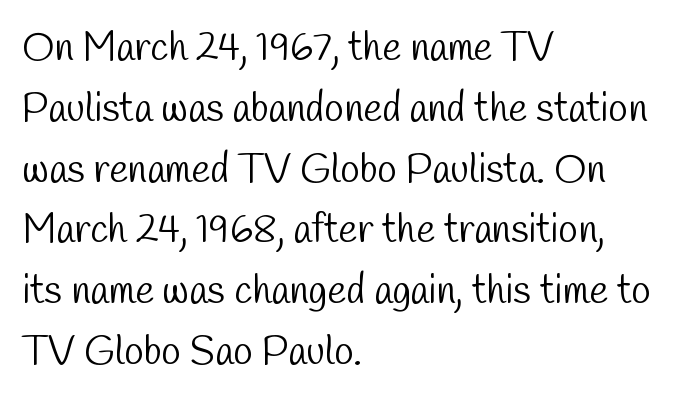
The image shows 40 px light, condensed sans-serif type; set left-aligned, normal line spacing (1.52x), normal letter spacing, not underlined; low stroke contrast and a medium x-height.
